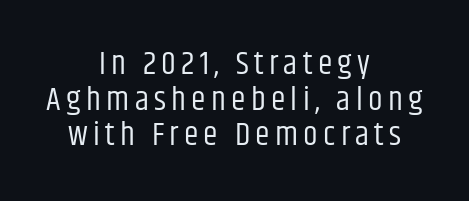
The image shows 33 px regular-weight, condensed sans-serif type, upright; set centered, tight line spacing (1.08x), not underlined; low stroke contrast and a large x-height.
